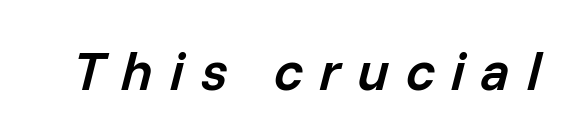
The image shows 55 px semibold type, italic (leaning right); set unusually wide letter spacing (+0.3 em), not underlined; low stroke contrast and a medium x-height.
